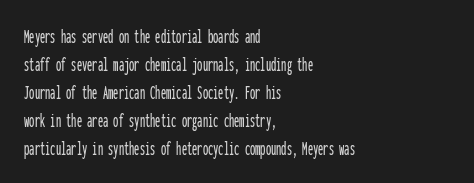
{"italic": "no", "underline": "no", "align": "left", "line_spacing": "normal", "line_spacing_ratio": 1.33, "letter_spacing": "normal", "letter_spacing_em": 0.0, "glyph_px": 21}
